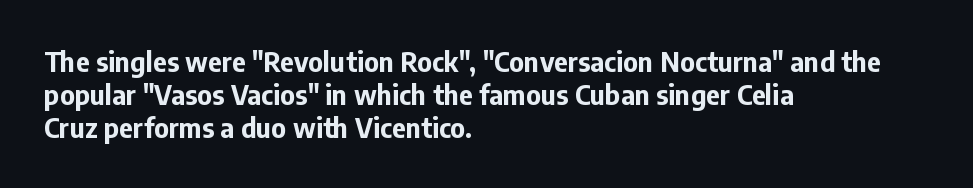
The image shows 27 px bold type, upright; set left-aligned, line spacing 1.22x, normal letter spacing, not underlined.
